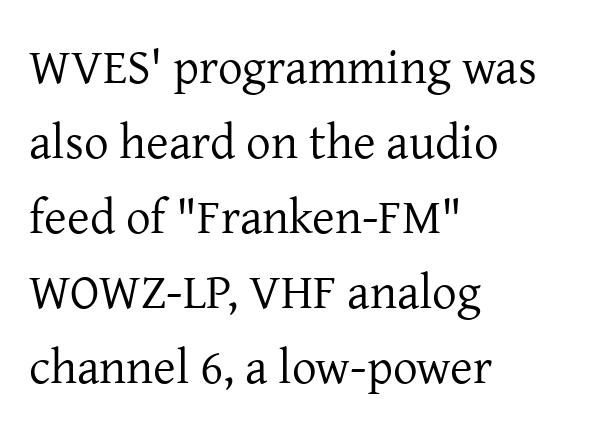
Q: Is the text bold? A: No.
Q: Is the text italic (slanted)? A: No, it is upright.
Q: Is the typeface a serif or a sans-serif typeface? A: Serif.
Q: Is the text underlined? A: No.
Q: How is the paragraph aligned? A: Left-aligned.
Q: Is the spacing between letters normal or unusually wide? A: Normal.
Q: Is the spacing between lines tight, normal or loose? A: Normal.
Q: Width (condensed, normal, or wide)? A: Normal.
Q: Stroke contrast? A: Low.
Q: x-height? A: Medium.
Q: Monospaced? A: No.
